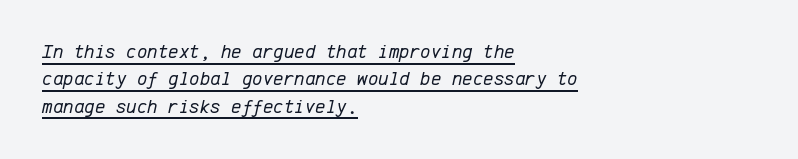
The image shows 20 px text type, italic (leaning right); set left-aligned, normal line spacing (1.37x), normal letter spacing, underlined.
